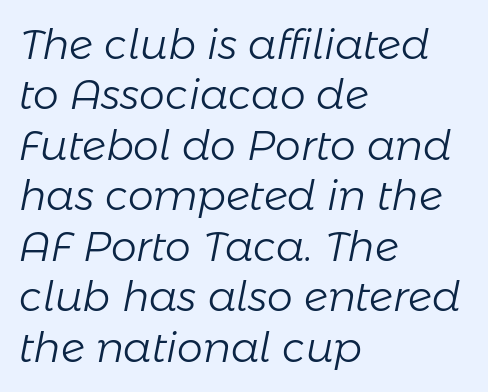
{"italic": "yes", "lean": "right", "slant_degrees": 11, "bold": "no", "weight": "light", "width": "normal", "stroke_contrast": "low", "x_height": "medium", "monospaced": "no", "underline": "no", "align": "left", "line_spacing_ratio": 1.23, "letter_spacing": "normal", "letter_spacing_em": 0.0, "glyph_px": 41}
